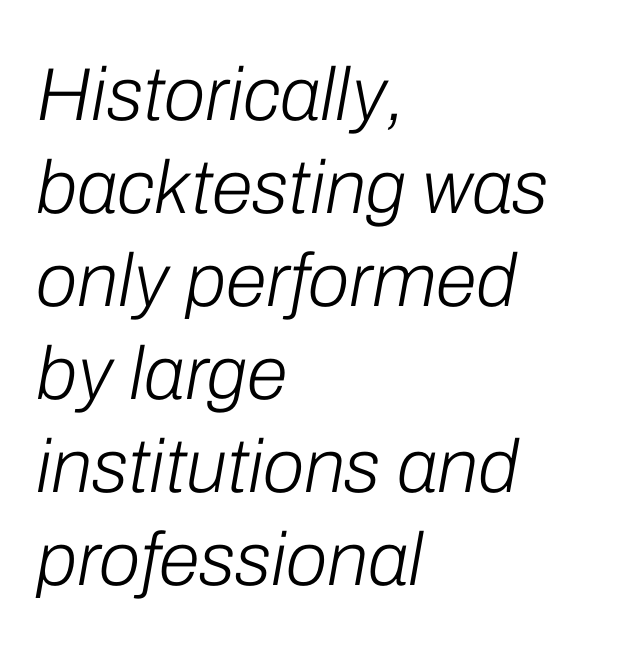
The image shows 75 px light type, italic (leaning right); set left-aligned, line spacing 1.24x, normal letter spacing, not underlined; low stroke contrast and a medium x-height.
